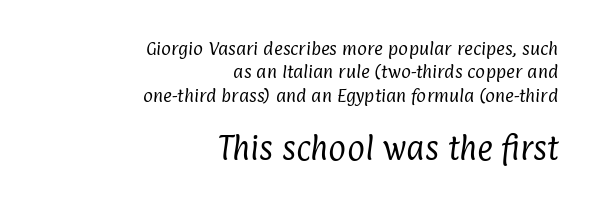
The glyphs are unaccompanied by any horizontal stroke below them. Which margin do the lines hug? The right one — the left edge is uneven. Between one letter and the next there's only the usual sliver of space. Stems and bowls with no extra thickness — not bold. A student would notice the bottom passage is typeset larger than what precedes it.
